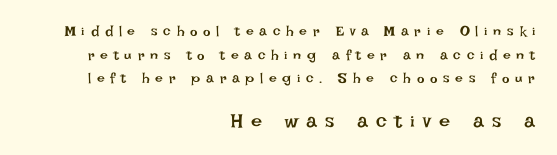
{"italic": "no", "bold": "no", "underline": "no", "align": "right", "line_spacing": "normal", "line_spacing_ratio": 1.68, "letter_spacing": "wide", "letter_spacing_em": 0.41, "larger_block": "second", "size_ratio": 1.43, "glyph_px": 20}
